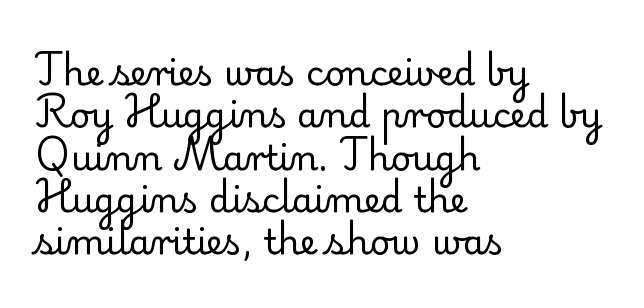
{"serif": "yes", "italic": "no", "bold": "no", "weight": "regular", "width": "normal", "stroke_contrast": "low", "x_height": "small", "monospaced": "no", "underline": "no", "align": "left", "line_spacing_ratio": 1.21, "letter_spacing": "normal", "letter_spacing_em": 0.0, "glyph_px": 35}
